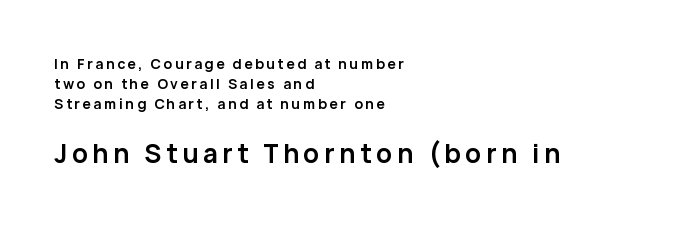
The image shows 26 px bold type, upright; set left-aligned, normal line spacing (1.44x), not underlined; the second (bottom) block is 1.86x larger.
